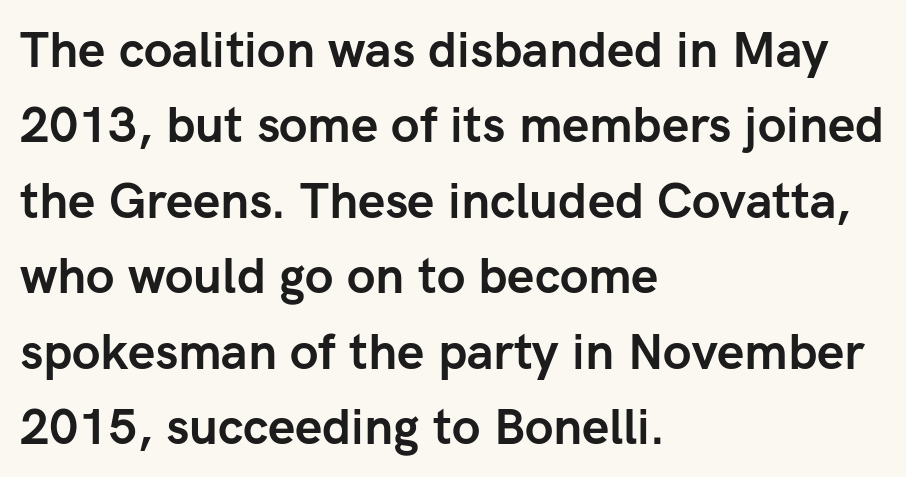
The image shows 49 px semibold sans-serif type, upright; set left-aligned, normal line spacing (1.54x), normal letter spacing, not underlined; low stroke contrast and a medium x-height.
